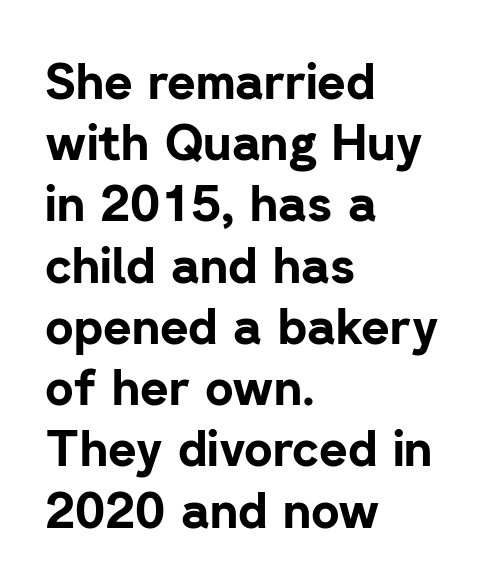
A typesetter would label this face a sans. The text block is weighted toward the left margin, trailing off unevenly rightward. Chunky letters — that's bold for sure. Note the varied advance widths — an 'i' is clearly narrower than an 'm'. This sample uses plain, unmodified letter spacing.
